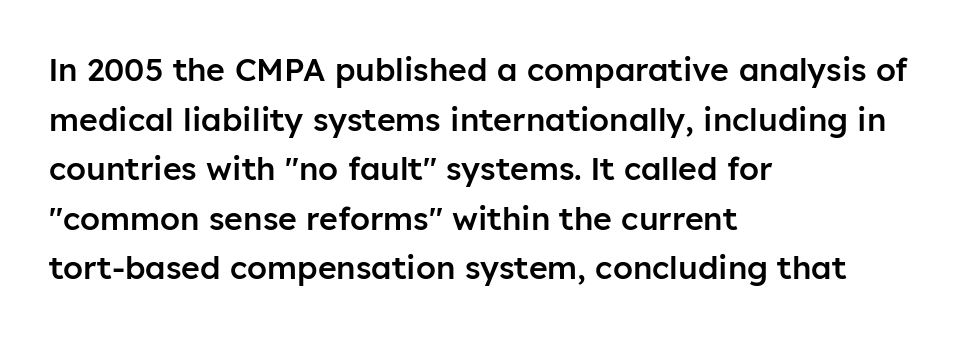
The image shows 32 px semibold sans-serif type, upright; set left-aligned, normal line spacing (1.55x), normal letter spacing, not underlined; low stroke contrast and a medium x-height.
